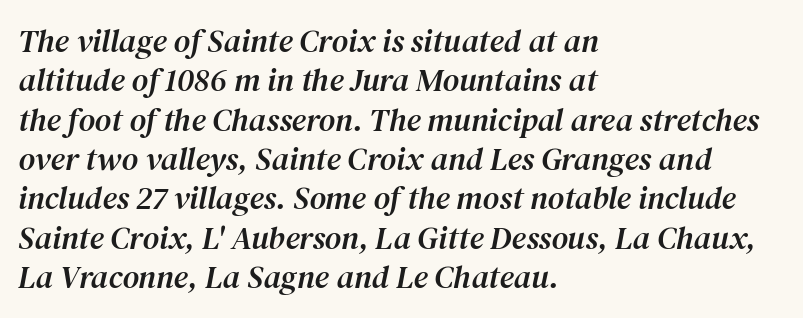
Q: Is the text italic (slanted)? A: Yes, it leans right by about 12 degrees.
Q: Is the typeface a serif or a sans-serif typeface? A: Serif.
Q: Is the text underlined? A: No.
Q: How is the paragraph aligned? A: Left-aligned.
Q: Is the spacing between letters normal or unusually wide? A: Normal.
Q: Width (condensed, normal, or wide)? A: Normal.
Q: Stroke contrast? A: Medium.
Q: x-height? A: Medium.
Q: Monospaced? A: No.
